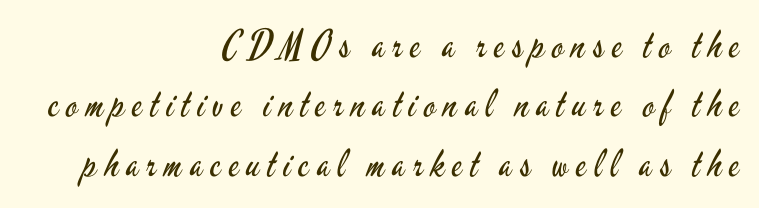
The image shows 38 px regular-weight, condensed sans-serif type; set right-aligned, normal line spacing (1.56x), unusually wide letter spacing (+0.21 em), not underlined; low stroke contrast and a small x-height.
